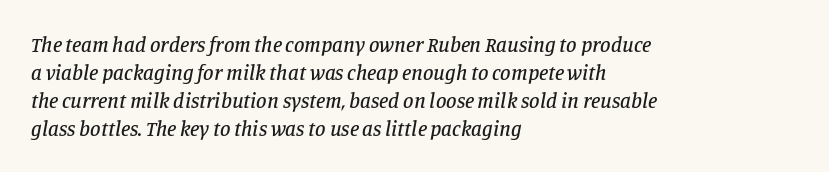
The tracking reads as untouched default to a designer's eye. The rendering uses a moderate line-height, typical for paragraphs. Designer's note — italics engaged. Only glyphs here, with clear space below each row. Layout note: lines flush left.
